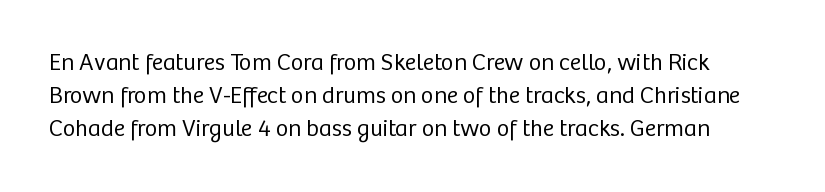
{"italic": "no", "bold": "no", "underline": "no", "line_spacing": "normal", "line_spacing_ratio": 1.37, "letter_spacing": "normal", "letter_spacing_em": 0.0, "glyph_px": 24}
